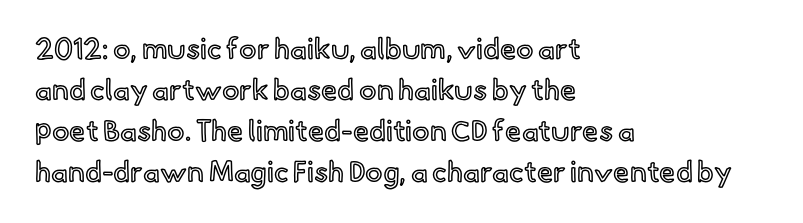
Q: Is the text italic (slanted)? A: No, it is upright.
Q: Is the text underlined? A: No.
Q: How is the paragraph aligned? A: Left-aligned.
Q: Is the spacing between letters normal or unusually wide? A: Normal.
Q: Is the spacing between lines tight, normal or loose? A: Normal.
Q: Width (condensed, normal, or wide)? A: Normal.
Q: x-height? A: Small.
Q: Monospaced? A: No.
